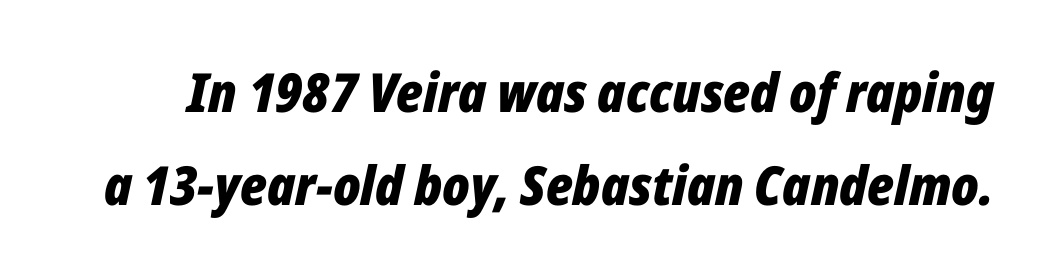
The image shows 54 px bold, condensed type, italic (leaning right); set line spacing 1.73x, normal letter spacing, not underlined; low stroke contrast and a medium x-height.
